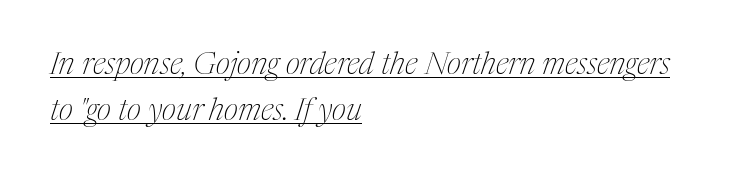
{"serif": "yes", "italic": "yes", "lean": "right", "slant_degrees": 17, "bold": "no", "weight": "thin", "width": "condensed", "stroke_contrast": "medium", "x_height": "medium", "monospaced": "no", "underline": "yes", "align": "left", "line_spacing": "normal", "line_spacing_ratio": 1.49, "letter_spacing": "normal", "letter_spacing_em": 0.0, "glyph_px": 31}
